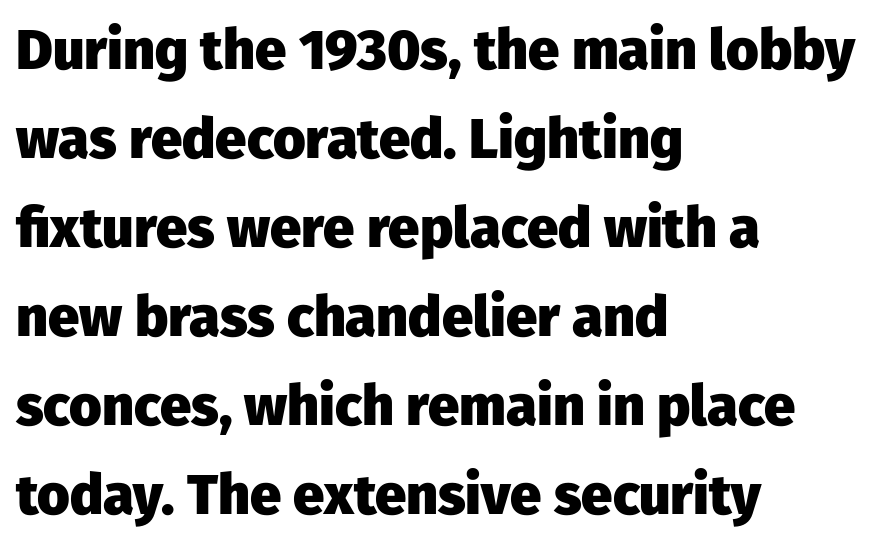
Q: Is the text bold? A: Yes.
Q: Is the text italic (slanted)? A: No, it is upright.
Q: Is the typeface a serif or a sans-serif typeface? A: Sans-serif.
Q: Is the text underlined? A: No.
Q: How is the paragraph aligned? A: Left-aligned.
Q: Is the spacing between letters normal or unusually wide? A: Normal.
Q: Is the spacing between lines tight, normal or loose? A: Normal.
Q: Width (condensed, normal, or wide)? A: Normal.
Q: Stroke contrast? A: Low.
Q: x-height? A: Medium.
Q: Monospaced? A: No.
